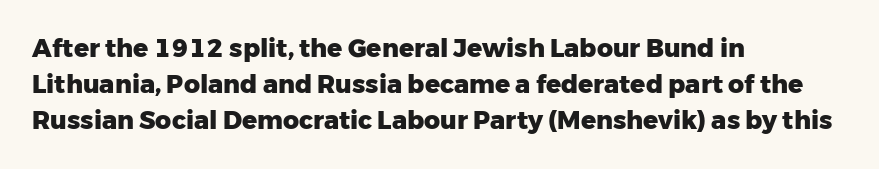
{"italic": "no", "bold": "yes", "underline": "no", "align": "left", "line_spacing": "normal", "line_spacing_ratio": 1.45, "letter_spacing": "normal", "letter_spacing_em": 0.0, "glyph_px": 25}
